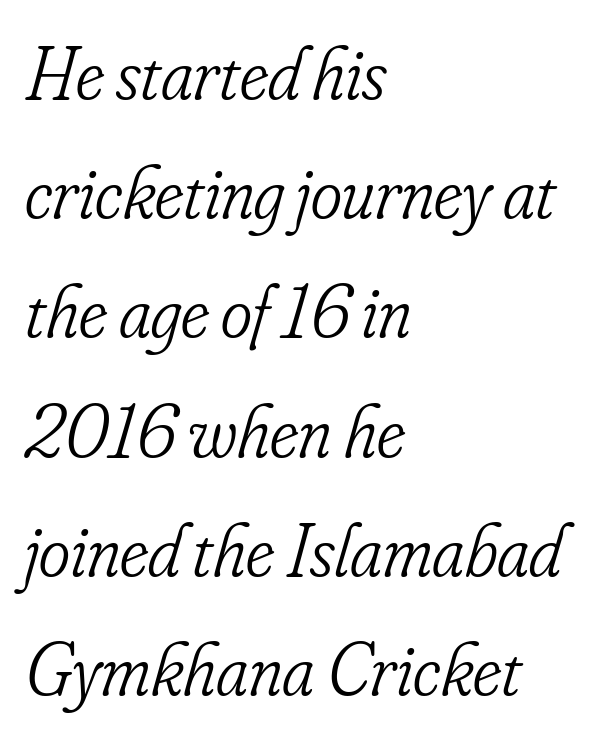
Q: Is the text bold? A: No.
Q: Is the text italic (slanted)? A: Yes, it leans right by about 16 degrees.
Q: Is the typeface a serif or a sans-serif typeface? A: Serif.
Q: Is the text underlined? A: No.
Q: How is the paragraph aligned? A: Left-aligned.
Q: Is the spacing between letters normal or unusually wide? A: Normal.
Q: Is the spacing between lines tight, normal or loose? A: Normal.
Q: Width (condensed, normal, or wide)? A: Condensed.
Q: Stroke contrast? A: Low.
Q: x-height? A: Small.
Q: Monospaced? A: No.
